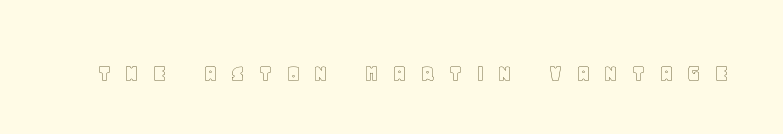
The image shows 26 px text type, upright; set unusually wide letter spacing (+0.49 em), not underlined.
